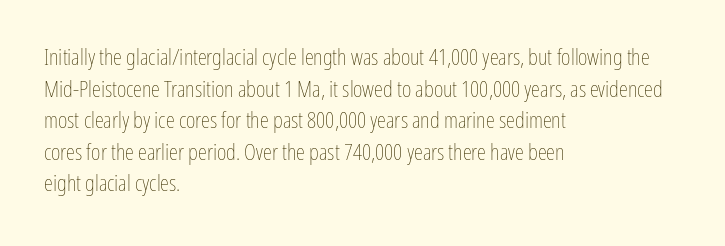
Q: Is the text bold? A: No.
Q: Is the text italic (slanted)? A: No, it is upright.
Q: Is the text underlined? A: No.
Q: How is the paragraph aligned? A: Left-aligned.
Q: Is the spacing between letters normal or unusually wide? A: Normal.
Q: Is the spacing between lines tight, normal or loose? A: Normal.
